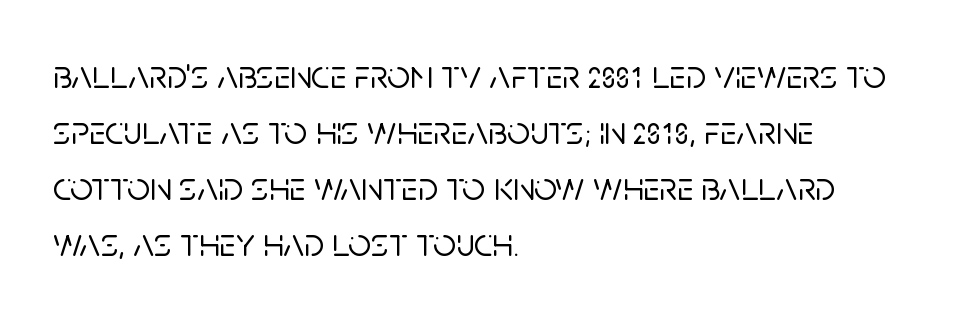
Q: Is the text italic (slanted)? A: No, it is upright.
Q: Is the typeface a serif or a sans-serif typeface? A: Sans-serif.
Q: Is the text underlined? A: No.
Q: How is the paragraph aligned? A: Left-aligned.
Q: Is the spacing between letters normal or unusually wide? A: Normal.
Q: Is the spacing between lines tight, normal or loose? A: Normal.
Q: Width (condensed, normal, or wide)? A: Normal.
Q: Stroke contrast? A: Low.
Q: x-height? A: Large.
Q: Monospaced? A: No.
